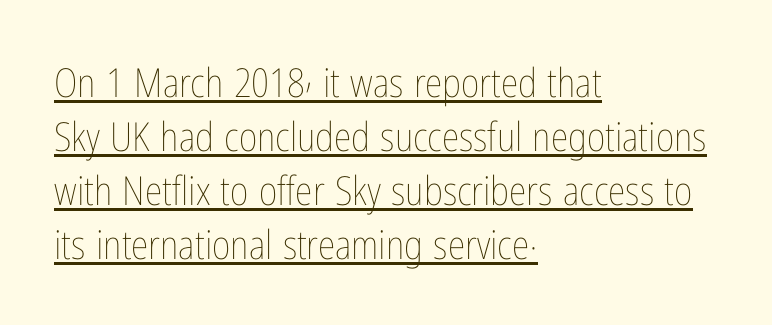
{"italic": "no", "bold": "no", "weight": "thin", "width": "condensed", "stroke_contrast": "low", "x_height": "medium", "monospaced": "no", "underline": "yes", "align": "left", "line_spacing": "normal", "line_spacing_ratio": 1.35, "letter_spacing": "normal", "letter_spacing_em": 0.0, "glyph_px": 40}
